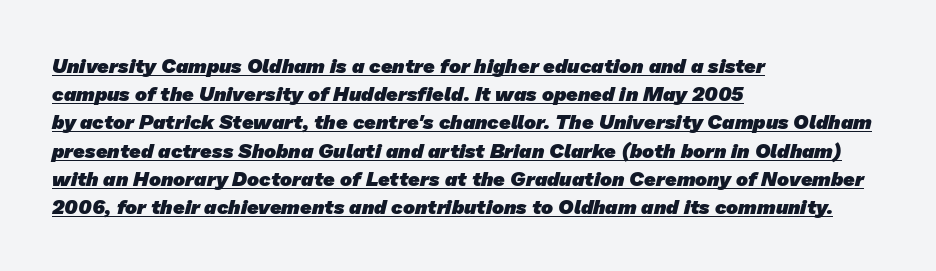
Reading down the block, your eye returns to a fixed left position each line. Typographic density is high because the face is bold. These lines sit exactly where default settings would place them. How are the letters spaced? Ordinarily, with no added tracking.
